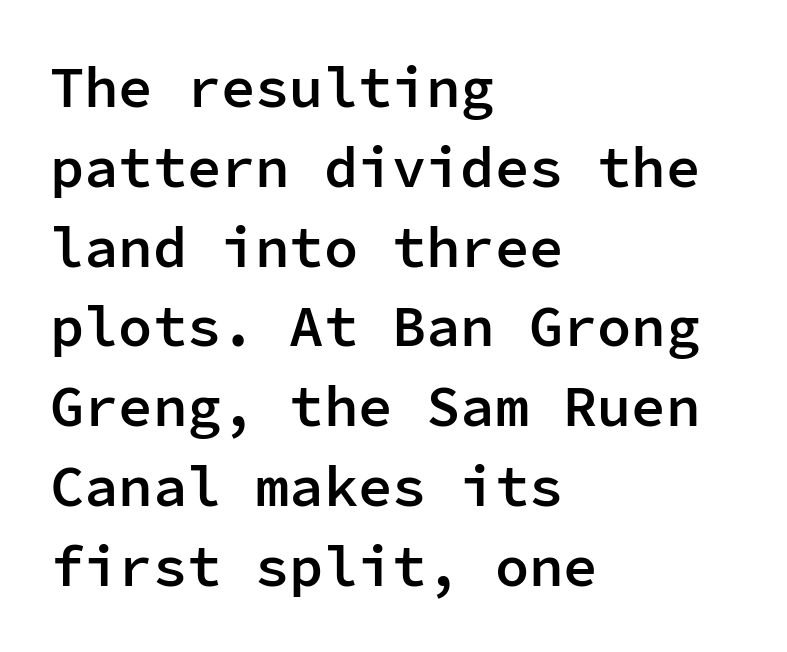
{"serif": "no", "italic": "no", "bold": "semi", "weight": "semibold", "width": "normal", "stroke_contrast": "low", "x_height": "medium", "monospaced": "yes", "underline": "no", "align": "left", "line_spacing": "normal", "line_spacing_ratio": 1.4, "letter_spacing": "normal", "letter_spacing_em": 0.0, "glyph_px": 57}
